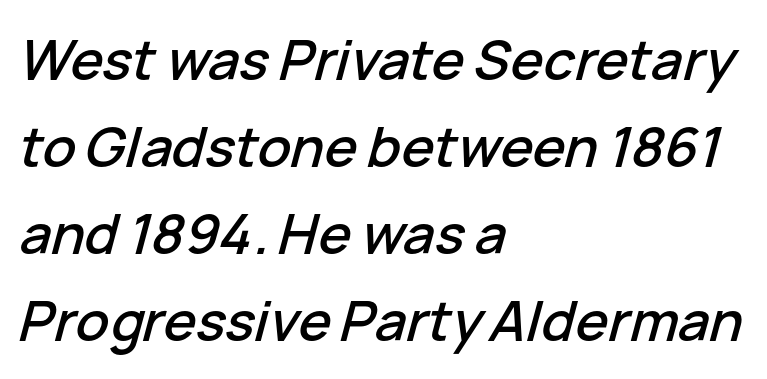
Q: Is the text italic (slanted)? A: Yes, it leans right by about 15 degrees.
Q: Is the text underlined? A: No.
Q: How is the paragraph aligned? A: Left-aligned.
Q: Is the spacing between letters normal or unusually wide? A: Normal.
Q: Is the spacing between lines tight, normal or loose? A: Normal.
Q: Width (condensed, normal, or wide)? A: Normal.
Q: Stroke contrast? A: Low.
Q: x-height? A: Medium.
Q: Monospaced? A: No.
